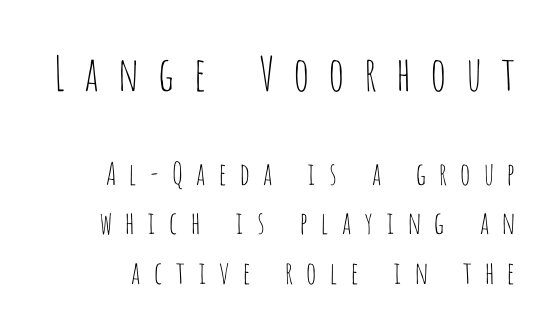
{"serif": "no", "italic": "no", "bold": "no", "weight": "thin", "width": "condensed", "stroke_contrast": "low", "x_height": "large", "monospaced": "no", "underline": "no", "line_spacing": "normal", "line_spacing_ratio": 1.6, "letter_spacing": "wide", "letter_spacing_em": 0.36, "larger_block": "first", "size_ratio": 1.52, "glyph_px": 47}
